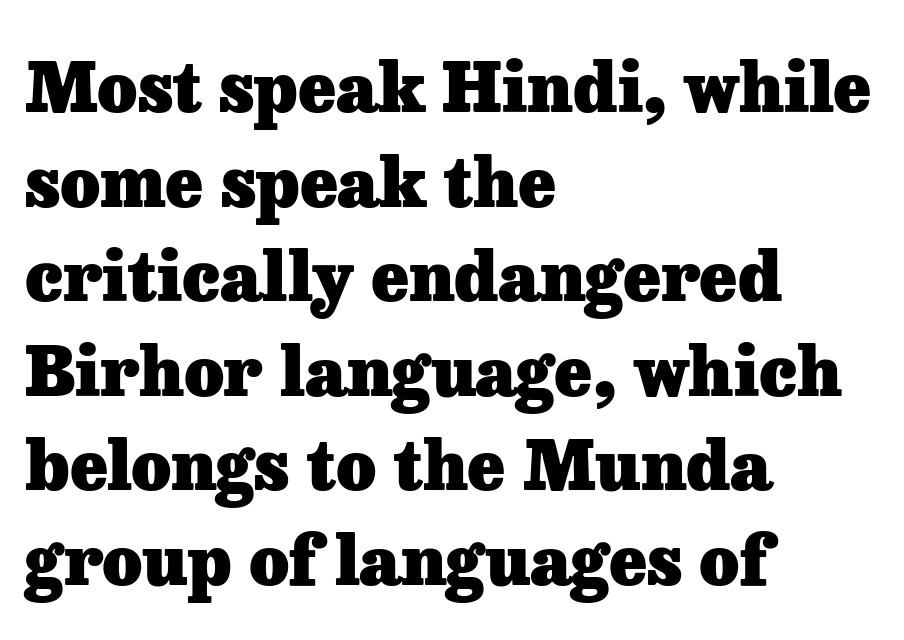
Q: Is the text bold? A: Yes.
Q: Is the text italic (slanted)? A: No, it is upright.
Q: Is the typeface a serif or a sans-serif typeface? A: Serif.
Q: Is the text underlined? A: No.
Q: How is the paragraph aligned? A: Left-aligned.
Q: Is the spacing between letters normal or unusually wide? A: Normal.
Q: Is the spacing between lines tight, normal or loose? A: Normal.
Q: Width (condensed, normal, or wide)? A: Normal.
Q: Stroke contrast? A: Low.
Q: x-height? A: Medium.
Q: Monospaced? A: No.
